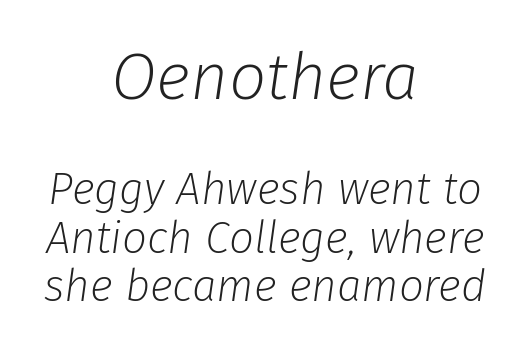
Q: Is the text bold? A: No.
Q: Is the text italic (slanted)? A: Yes, it leans right by about 8 degrees.
Q: Is the text underlined? A: No.
Q: How is the paragraph aligned? A: Centered.
Q: Is the spacing between letters normal or unusually wide? A: Normal.
Q: Is the spacing between lines tight, normal or loose? A: Tight.
Q: Which block of text is set in a larger size, the first (top) or the second (bottom)? A: The first (top) one.
Q: Width (condensed, normal, or wide)? A: Normal.
Q: Stroke contrast? A: Low.
Q: x-height? A: Medium.
Q: Monospaced? A: No.
